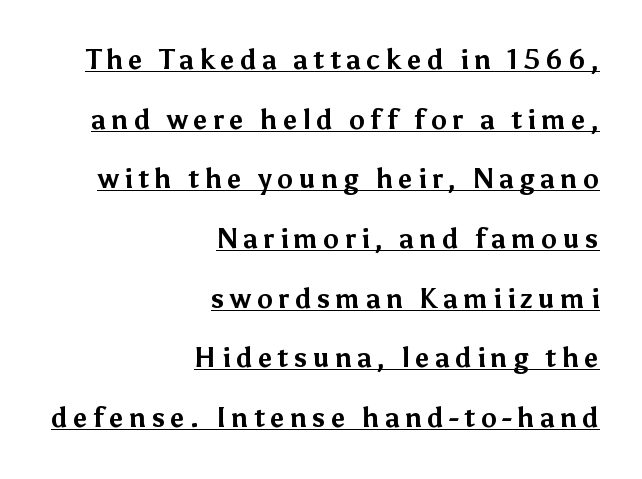
{"italic": "no", "bold": "yes", "underline": "yes", "align": "right", "line_spacing": "loose", "line_spacing_ratio": 2.21, "glyph_px": 27}
